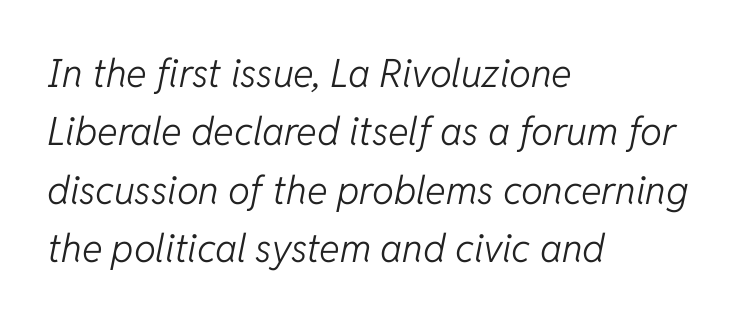
The lines are quadded left. Each stroke keeps to a modest, everyday thickness or less. These lines keep a tight, regular rhythm from letter to letter. Notice how descenders clear the ascenders below comfortably — that's standard leading.
